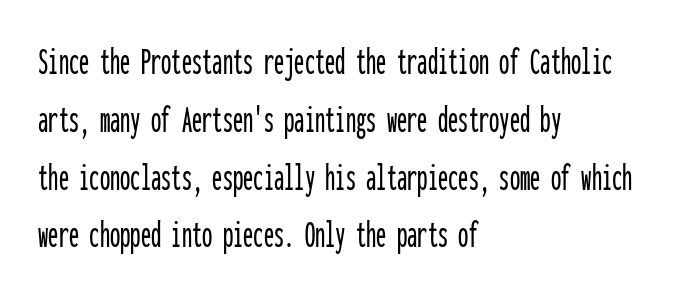
The image shows 41 px condensed sans-serif type, upright, monospaced; set left-aligned, normal line spacing (1.41x), normal letter spacing, not underlined; low stroke contrast and a medium x-height.
